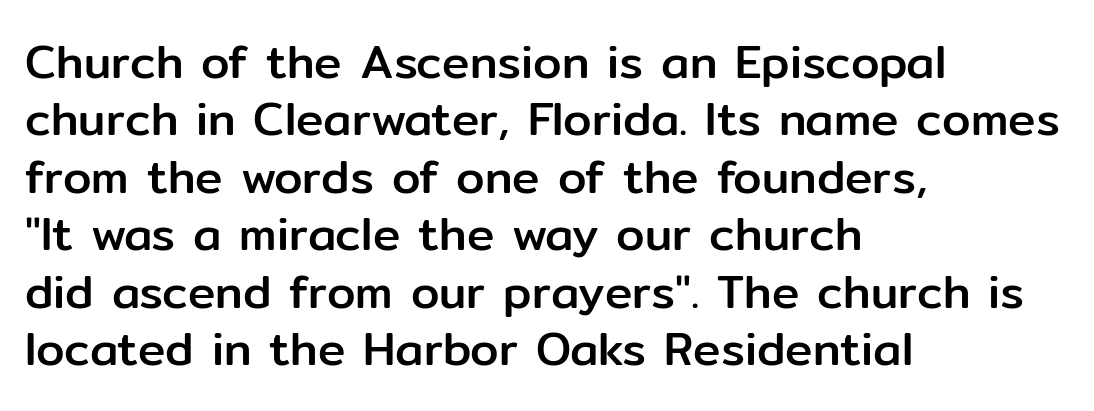
The image shows 46 px sans-serif type, upright; set left-aligned, normal line spacing (1.25x), normal letter spacing, not underlined; low stroke contrast and a medium x-height.
